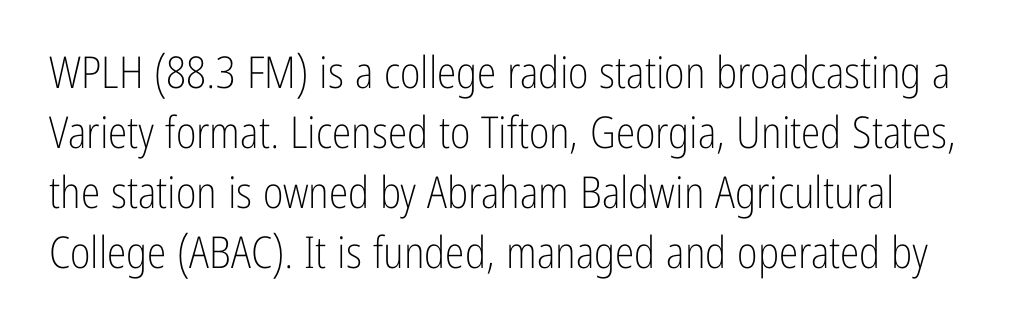
The image shows 44 px light, condensed sans-serif type, upright; set normal line spacing (1.36x), normal letter spacing, not underlined; low stroke contrast and a medium x-height.
